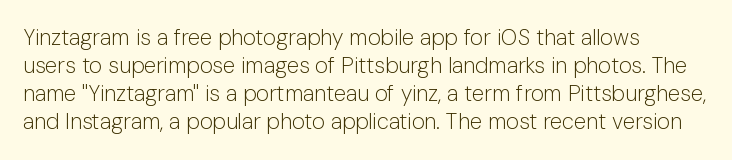
Normally led — the rows are evenly, conventionally spaced. Underlining? Definitely not there. The axis of the letterforms is exactly vertical. The passage is arranged the way most books set body copy — flush left. Default kerning and tracking; the words read as compact shapes.
